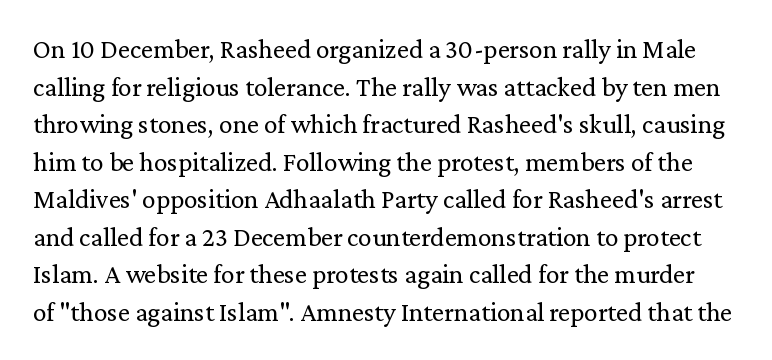
{"italic": "no", "bold": "no", "underline": "no", "line_spacing": "normal", "line_spacing_ratio": 1.39, "letter_spacing": "normal", "letter_spacing_em": 0.0, "glyph_px": 27}
